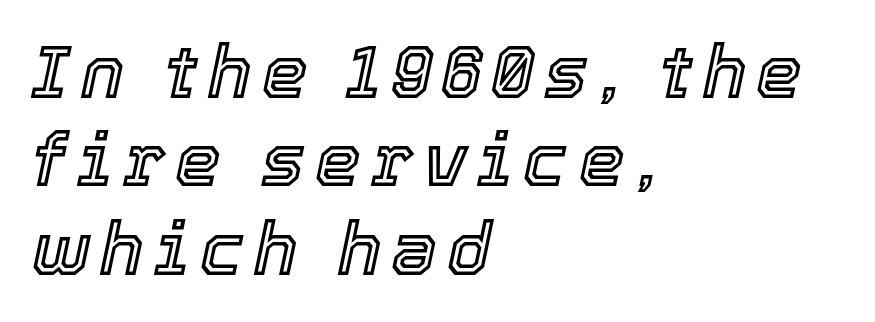
The face used here has a pronounced slope to its letters. The compositor pushed each line to the left boundary. Proportional: the letters do not fall into vertical columns. Plain, unruled lines of type.
